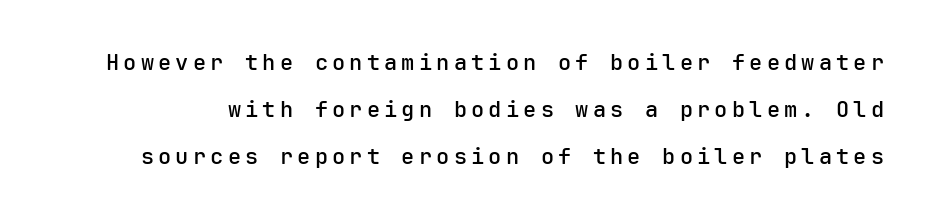
The letters stand upright; this is a roman face. Does the weight exceed regular? Yes, but only to semibold. Leading is clearly above the norm, producing a sparse column. Lines of text with bare space underneath.
